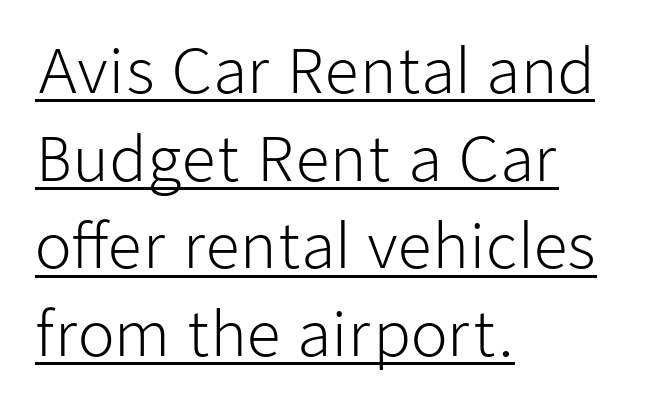
This is underlined copy, the kind a proofreader might mark for attention. Look at the bottom of the vertical strokes: they stop flat, with no serifs. Layout note: lines flush left. Honestly, the row spacing looks completely unremarkable. Students, note that the glyphs here touch the page at normal intervals. A typesetter would call this proportional, since set widths differ per character.
